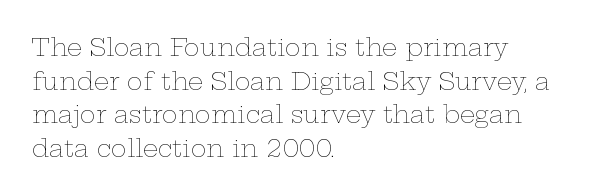
Does the copy run flush right? No — it runs flush left. Does extra space separate the letters? No, they use regular spacing. The letters look calm and open, with moderate or lighter stems. Beneath every word, the page is bare. Normally led — the rows are evenly, conventionally spaced.
